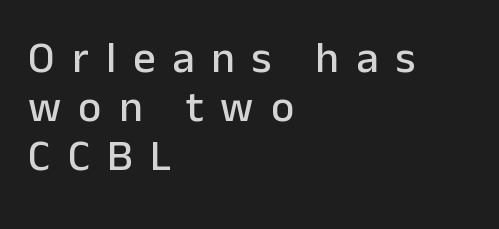
{"serif": "no", "italic": "no", "width": "normal", "stroke_contrast": "low", "x_height": "medium", "monospaced": "no", "underline": "no", "align": "left", "line_spacing": "tight", "line_spacing_ratio": 1.11, "letter_spacing": "wide", "letter_spacing_em": 0.39, "glyph_px": 44}
